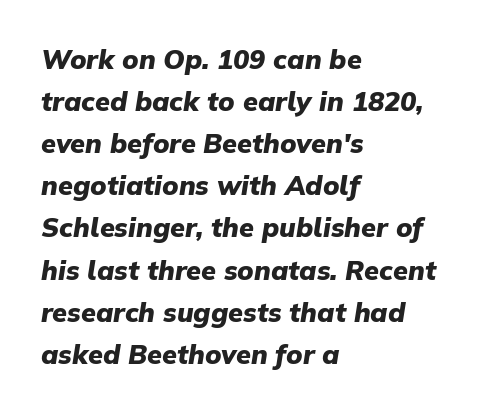
Q: Is the text bold? A: Yes.
Q: Is the text italic (slanted)? A: Yes, it leans right by about 9 degrees.
Q: Is the text underlined? A: No.
Q: How is the paragraph aligned? A: Left-aligned.
Q: Is the spacing between letters normal or unusually wide? A: Normal.
Q: Is the spacing between lines tight, normal or loose? A: Normal.
